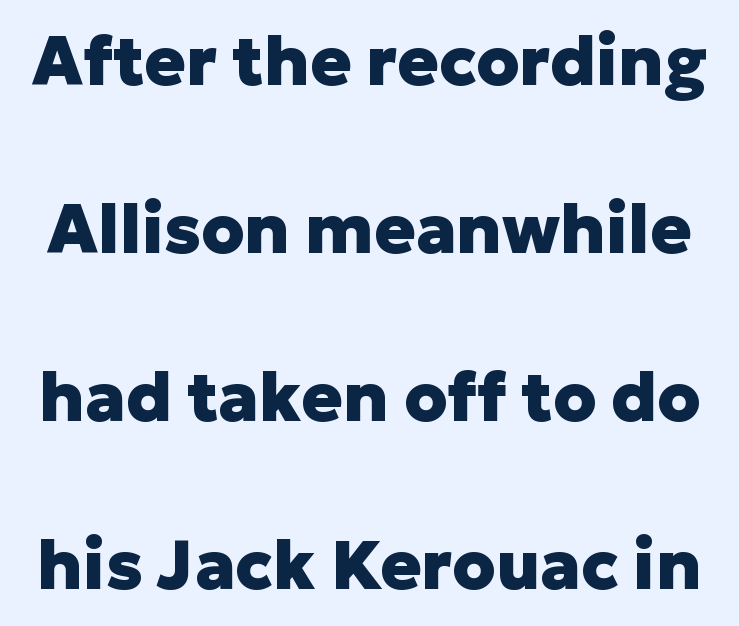
{"serif": "no", "italic": "no", "bold": "yes", "weight": "heavy", "width": "normal", "stroke_contrast": "low", "x_height": "medium", "monospaced": "no", "underline": "no", "line_spacing": "loose", "line_spacing_ratio": 2.47, "letter_spacing": "normal", "letter_spacing_em": 0.0, "glyph_px": 68}
